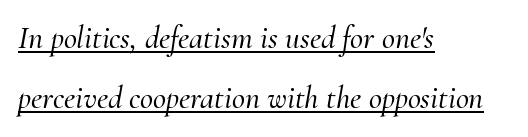
Q: Is the text italic (slanted)? A: Yes, it leans right by about 10 degrees.
Q: Is the typeface a serif or a sans-serif typeface? A: Serif.
Q: Is the text underlined? A: Yes.
Q: How is the paragraph aligned? A: Left-aligned.
Q: Is the spacing between letters normal or unusually wide? A: Normal.
Q: Width (condensed, normal, or wide)? A: Normal.
Q: Stroke contrast? A: Medium.
Q: x-height? A: Small.
Q: Monospaced? A: No.
